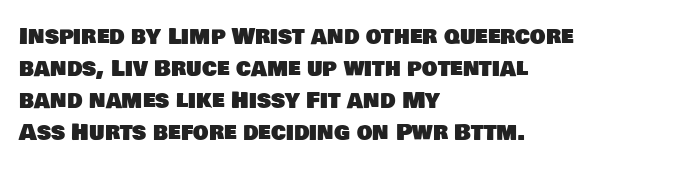
Casual observation: everything's shoved over to the left. Descenders are the only things crossing below the line. The space between consecutive lines is moderate. The letters sit at their default tracking, neither squeezed nor spread.
